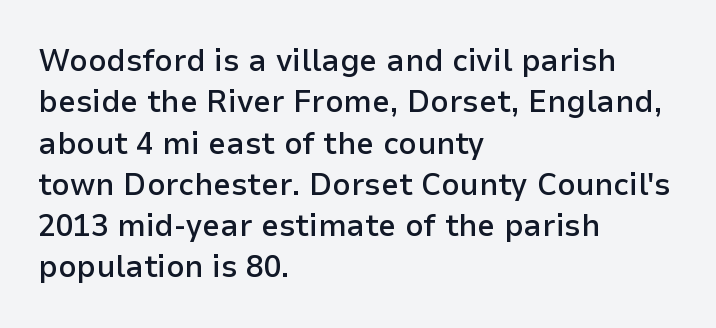
Descenders are the only things crossing below the line. Look at the tracking — it's just the regular setting, nothing added. Normally led — the rows are evenly, conventionally spaced. If you drew a ruler down the left edge, every line would touch it. The text was rendered using a sans face with plain stroke endings.
